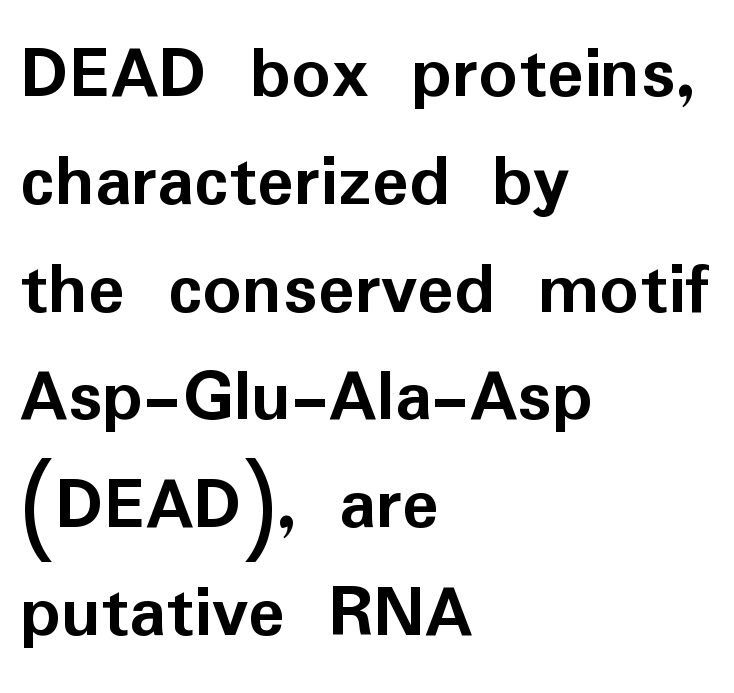
The image shows 77 px semibold sans-serif type, upright; set left-aligned, normal line spacing (1.4x), normal letter spacing, not underlined; low stroke contrast and a medium x-height.
